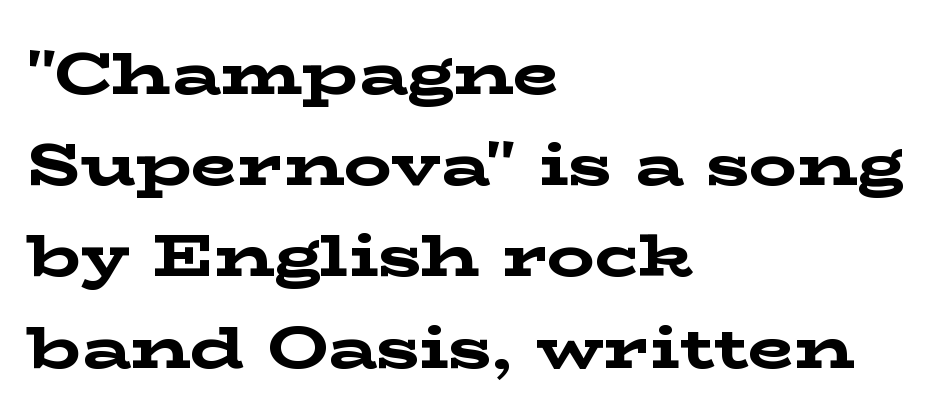
{"serif": "yes", "italic": "no", "bold": "yes", "weight": "bold", "width": "wide", "stroke_contrast": "low", "x_height": "medium", "monospaced": "no", "underline": "no", "align": "left", "line_spacing": "normal", "line_spacing_ratio": 1.52, "letter_spacing": "normal", "letter_spacing_em": 0.0, "glyph_px": 60}
